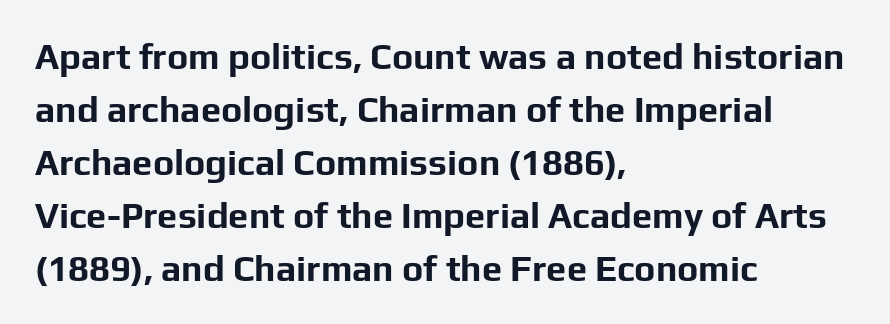
The ragged edge is on the right, which tells us the setting is flush left. Classification — sans serif. These lines are rendered in a variable-pitch font. The space beneath each line is pristine and unruled.
